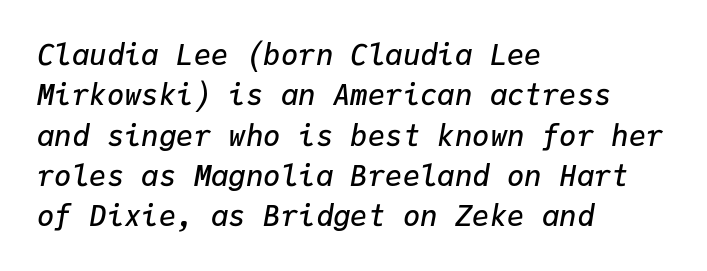
A student would call this left alignment; a typographer would say flush left, rag right. The whole block is typeset with a tilt. The block of text has a typical density, with ordinary space between rows. Plain, unruled lines of type. Stems and bowls a touch heavier than normal — semibold.
